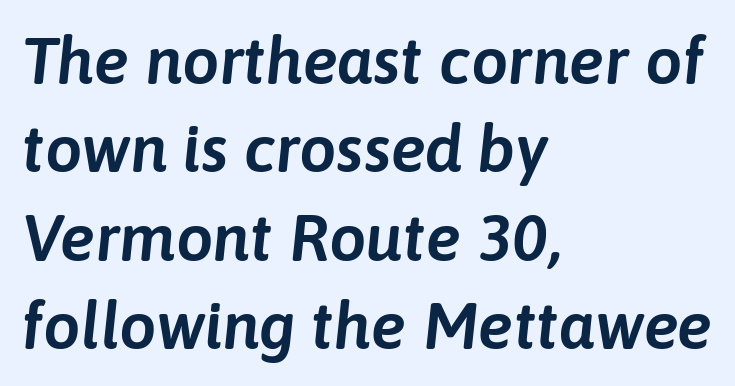
The rag falls on the right side of this text block. The type is set solid horizontally, with unmodified tracking. Check the space under the baseline: it is left empty. Looks like regular typesetting: each glyph gets only the width it needs.
